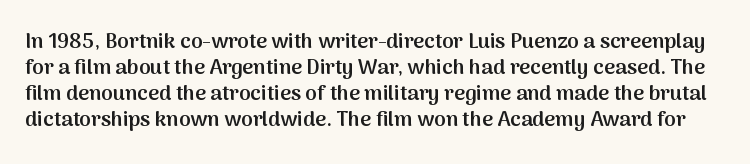
The image shows 21 px text type, upright; set line spacing 1.24x, normal letter spacing, not underlined.
